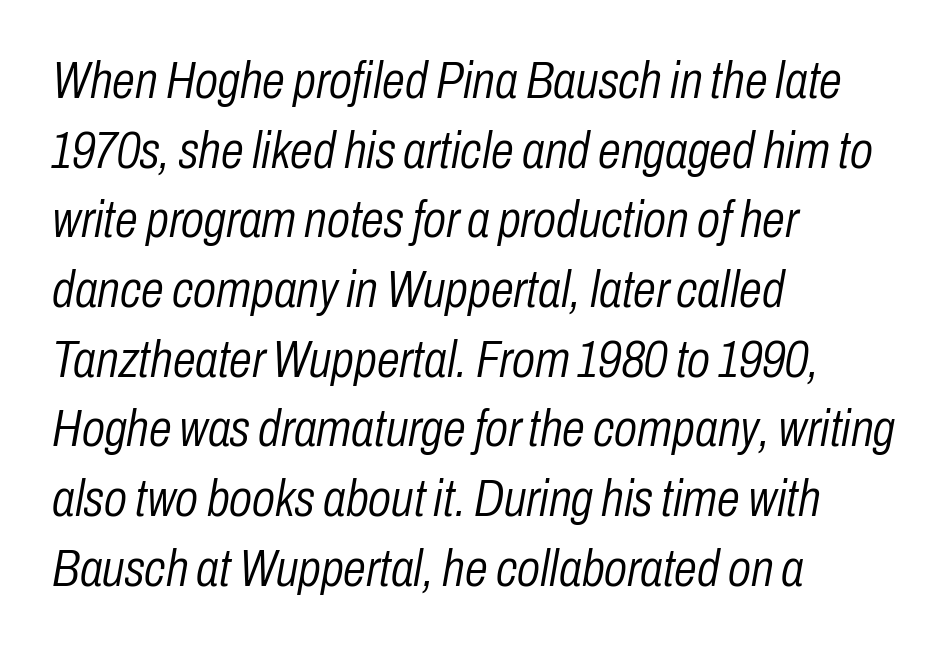
These glyphs show unthickened strokes, regular width or finer. Leading: standard. Glyph-to-glyph distance matches everyday printed text. Only glyphs here, with clear space below each row. The text carries the slant typical of an italic or oblique font.
